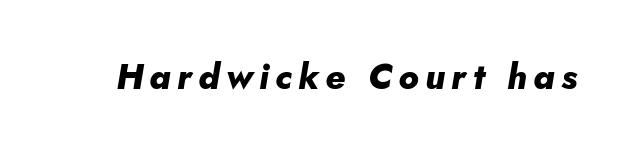
Q: Is the text bold? A: Yes.
Q: Is the text italic (slanted)? A: Yes, it leans right by about 10 degrees.
Q: Is the text underlined? A: No.
Q: Width (condensed, normal, or wide)? A: Normal.
Q: Stroke contrast? A: Low.
Q: x-height? A: Small.
Q: Monospaced? A: No.
